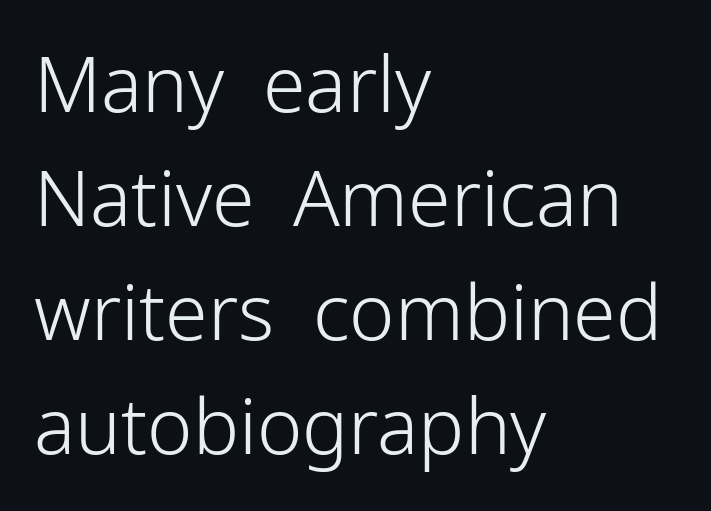
Check under the words: just untouched page. Regarding leading, the lines here are spaced in the standard way. This sample is left-justified, so line endings fall wherever the words run out. The lettering stays uniformly vertical, giving the passage a roman look.
